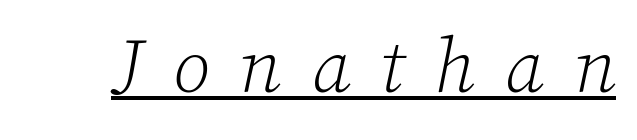
Q: Is the text bold? A: No.
Q: Is the text italic (slanted)? A: Yes, it leans right by about 12 degrees.
Q: Is the typeface a serif or a sans-serif typeface? A: Serif.
Q: Is the text underlined? A: Yes.
Q: Is the spacing between letters normal or unusually wide? A: Unusually wide.
Q: Width (condensed, normal, or wide)? A: Normal.
Q: Stroke contrast? A: Low.
Q: x-height? A: Medium.
Q: Monospaced? A: No.
